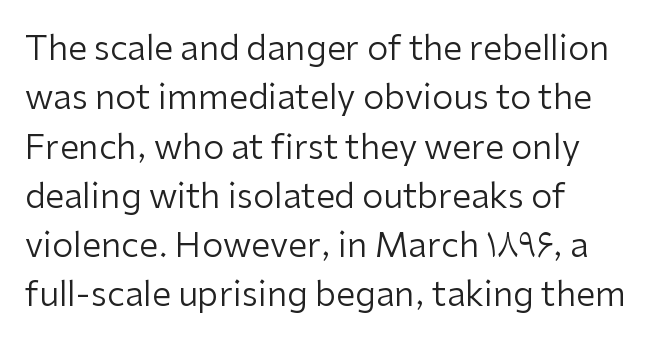
Caption: multi-line text, flush left, ragged right. Looks like regular typesetting: each glyph gets only the width it needs. Do the letters lean? They stand straight. A clean baseline with only descenders dipping below it. Nobody touched the tracking dial on this one. Serif or sans? Sans — the stroke terminals are bare.
